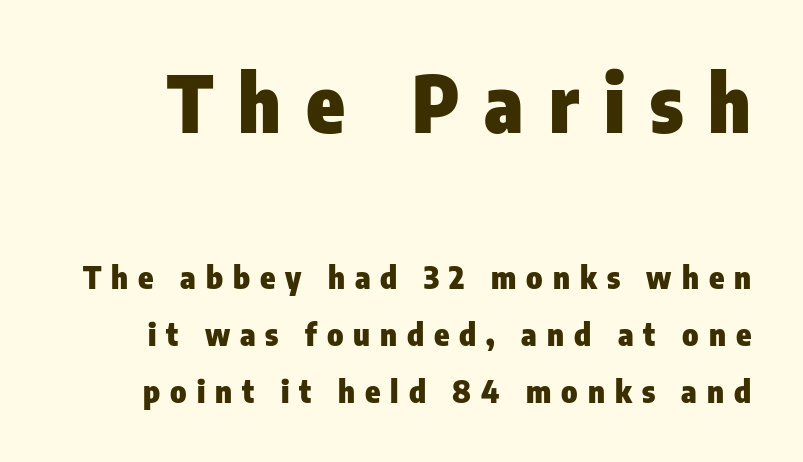
Is this a fixed-width face? No — the glyphs have proportional, varying widths. You could only call the tracking loose — the letters float apart. Plain, unruled lines of type. Typographically, this falls in the sans-serif category. Bigger letters appear in the top chunk; the bottom chunk is reduced. You'd pick this weight for a headline — it's a proper bold.
